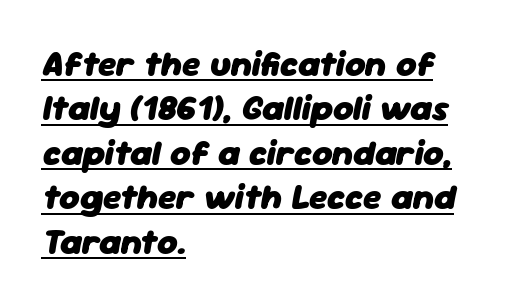
Q: Is the text bold? A: Yes.
Q: Is the text italic (slanted)? A: Yes, it leans right by about 11 degrees.
Q: Is the text underlined? A: Yes.
Q: How is the paragraph aligned? A: Left-aligned.
Q: Is the spacing between letters normal or unusually wide? A: Normal.
Q: Is the spacing between lines tight, normal or loose? A: Normal.
Q: Width (condensed, normal, or wide)? A: Normal.
Q: Stroke contrast? A: Low.
Q: x-height? A: Medium.
Q: Monospaced? A: No.
